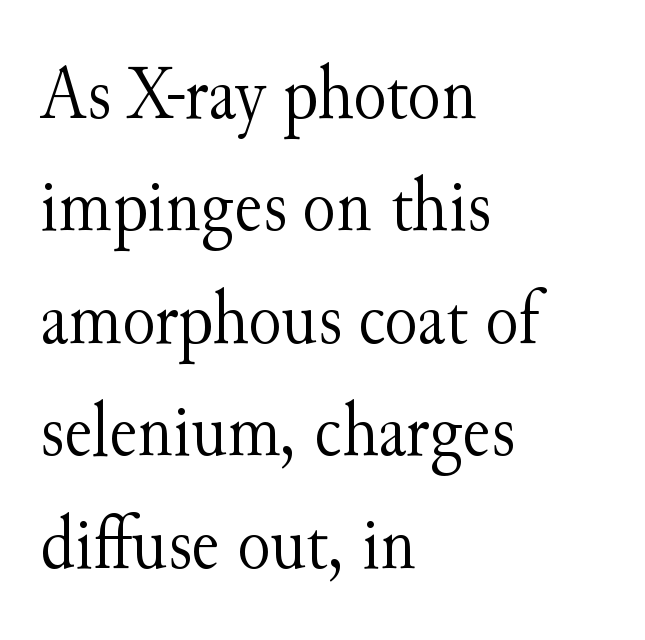
The image shows 77 px light serif type, upright; set left-aligned, normal line spacing (1.46x), normal letter spacing, not underlined; medium stroke contrast and a small x-height.
